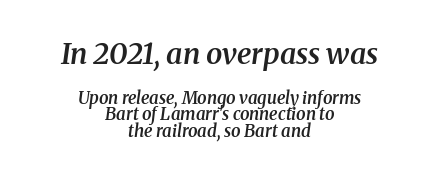
Q: Is the text bold? A: Semi-bold.
Q: Is the text italic (slanted)? A: Yes, it leans right by about 8 degrees.
Q: Is the typeface a serif or a sans-serif typeface? A: Serif.
Q: Is the text underlined? A: No.
Q: How is the paragraph aligned? A: Centered.
Q: Is the spacing between letters normal or unusually wide? A: Normal.
Q: Is the spacing between lines tight, normal or loose? A: Tight.
Q: Which block of text is set in a larger size, the first (top) or the second (bottom)? A: The first (top) one.
Q: Width (condensed, normal, or wide)? A: Normal.
Q: Stroke contrast? A: Medium.
Q: x-height? A: Medium.
Q: Monospaced? A: No.
